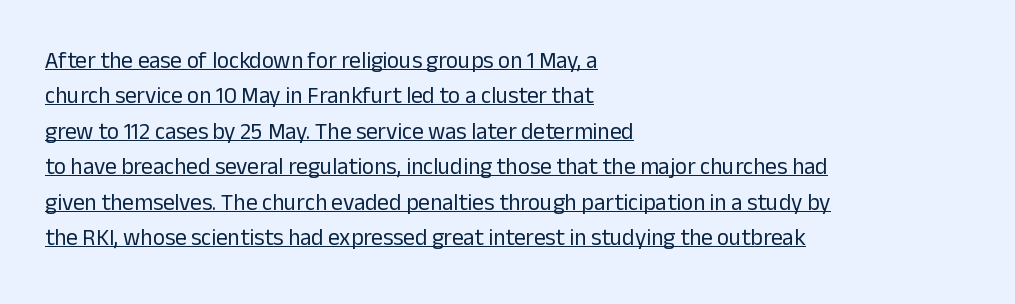
{"italic": "no", "bold": "no", "underline": "yes", "align": "left", "line_spacing": "normal", "line_spacing_ratio": 1.54, "letter_spacing": "normal", "letter_spacing_em": 0.0, "glyph_px": 23}
